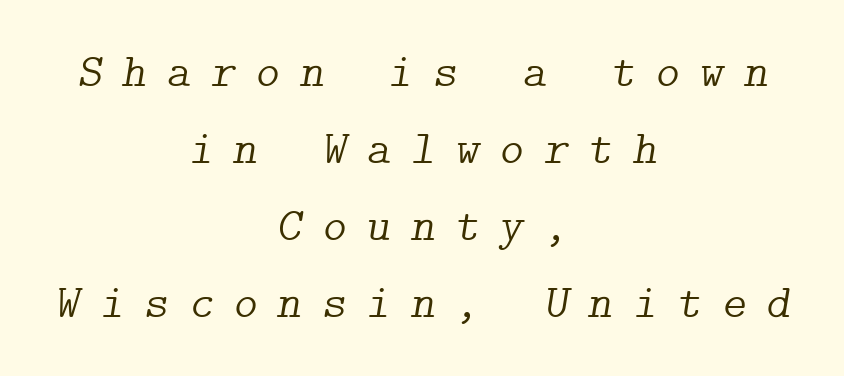
The image shows 47 px light serif type, italic (leaning right); set centered, normal line spacing (1.64x), unusually wide letter spacing (+0.42 em), not underlined; low stroke contrast and a medium x-height.
